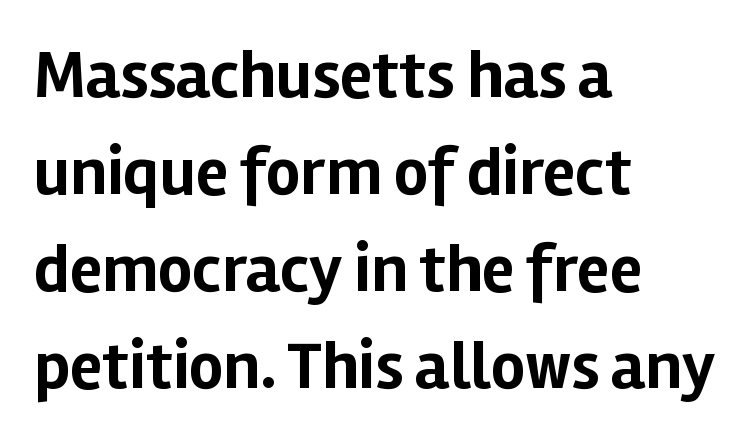
Letterform terminals end flat and unadorned throughout the passage. Layout note: lines flush left. Here the designer chose a conventional face with non-uniform glyph widths. A typesetter would call this leading conventional body-copy spacing.
